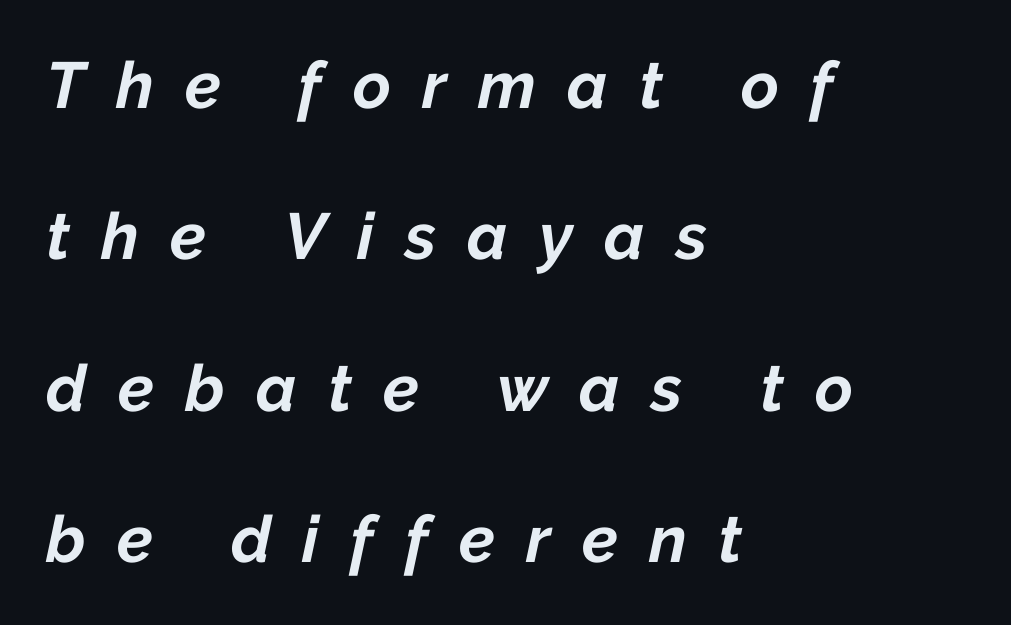
{"italic": "yes", "lean": "right", "slant_degrees": 12, "bold": "yes", "weight": "bold", "width": "normal", "stroke_contrast": "low", "x_height": "medium", "monospaced": "no", "underline": "no", "align": "left", "line_spacing": "loose", "line_spacing_ratio": 2.33, "letter_spacing": "wide", "letter_spacing_em": 0.48, "glyph_px": 65}
